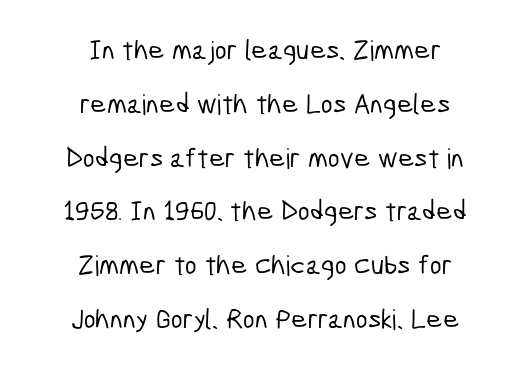
Q: Is the typeface a serif or a sans-serif typeface? A: Sans-serif.
Q: Is the text underlined? A: No.
Q: How is the paragraph aligned? A: Centered.
Q: Is the spacing between letters normal or unusually wide? A: Normal.
Q: Is the spacing between lines tight, normal or loose? A: Loose.
Q: Width (condensed, normal, or wide)? A: Condensed.
Q: Stroke contrast? A: Low.
Q: x-height? A: Medium.
Q: Monospaced? A: No.
